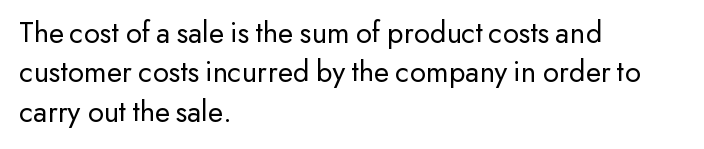
The paragraph shown leans on its left margin. The typesetting does not lean heavy: it is not bold. The letters advance in unequal steps, a hallmark of proportional type. The lettering stays uniformly vertical, giving the passage a roman look.
